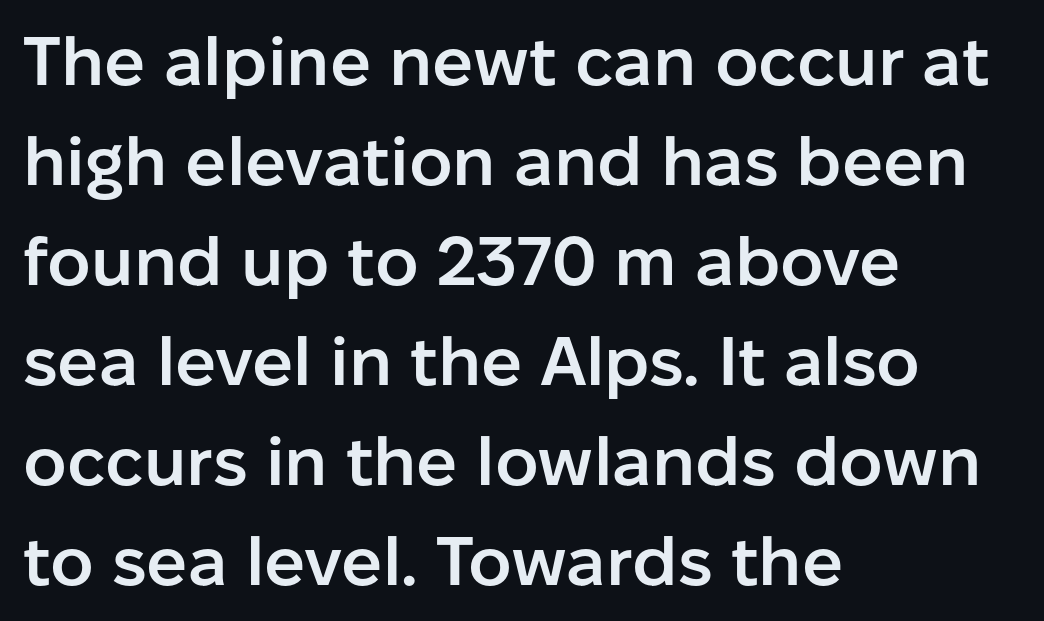
Q: Is the text bold? A: Semi-bold.
Q: Is the text italic (slanted)? A: No, it is upright.
Q: Is the typeface a serif or a sans-serif typeface? A: Sans-serif.
Q: Is the text underlined? A: No.
Q: How is the paragraph aligned? A: Left-aligned.
Q: Is the spacing between letters normal or unusually wide? A: Normal.
Q: Is the spacing between lines tight, normal or loose? A: Normal.
Q: Width (condensed, normal, or wide)? A: Normal.
Q: Stroke contrast? A: Low.
Q: x-height? A: Medium.
Q: Monospaced? A: No.
